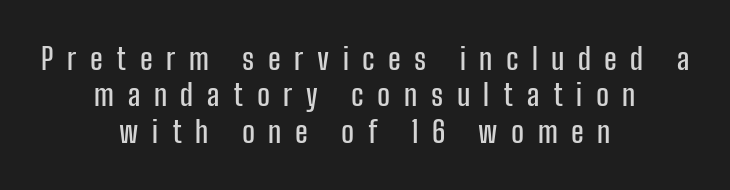
{"serif": "no", "italic": "no", "width": "condensed", "stroke_contrast": "low", "x_height": "medium", "monospaced": "no", "underline": "no", "align": "center", "line_spacing_ratio": 1.21, "letter_spacing": "wide", "letter_spacing_em": 0.45, "glyph_px": 30}
